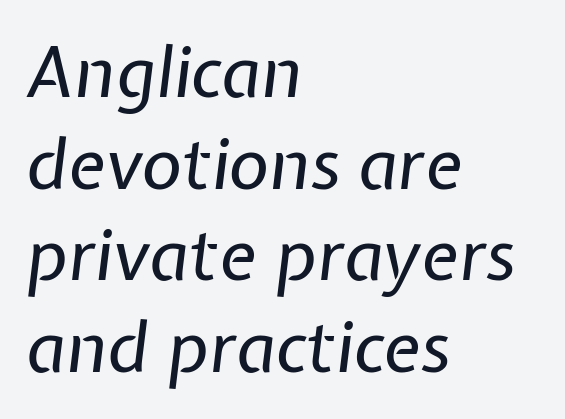
Q: Is the text bold? A: No.
Q: Is the text italic (slanted)? A: Yes, it leans right by about 7 degrees.
Q: Is the text underlined? A: No.
Q: How is the paragraph aligned? A: Left-aligned.
Q: Is the spacing between letters normal or unusually wide? A: Normal.
Q: Is the spacing between lines tight, normal or loose? A: Normal.
Q: Width (condensed, normal, or wide)? A: Normal.
Q: Stroke contrast? A: Low.
Q: x-height? A: Medium.
Q: Monospaced? A: No.
